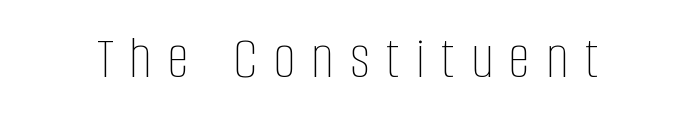
Q: Is the text bold? A: No.
Q: Is the text italic (slanted)? A: No, it is upright.
Q: Is the text underlined? A: No.
Q: Is the spacing between letters normal or unusually wide? A: Unusually wide.
Q: Width (condensed, normal, or wide)? A: Condensed.
Q: Stroke contrast? A: Low.
Q: x-height? A: Large.
Q: Monospaced? A: No.
